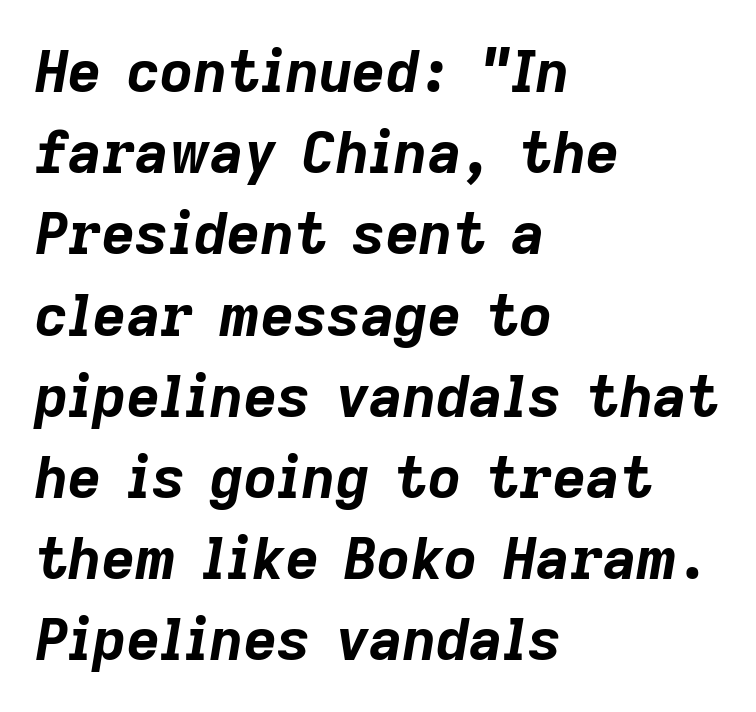
Quick note: italic. Plain, unruled lines of type. A full-strength bold gives these letters their thick strokes. Each word holds together tightly as a unit, with standard inter-letter gaps.
